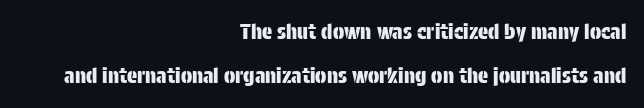
The image shows 21 px text type, upright; set right-aligned, loose line spacing (2.11x), normal letter spacing, not underlined.
